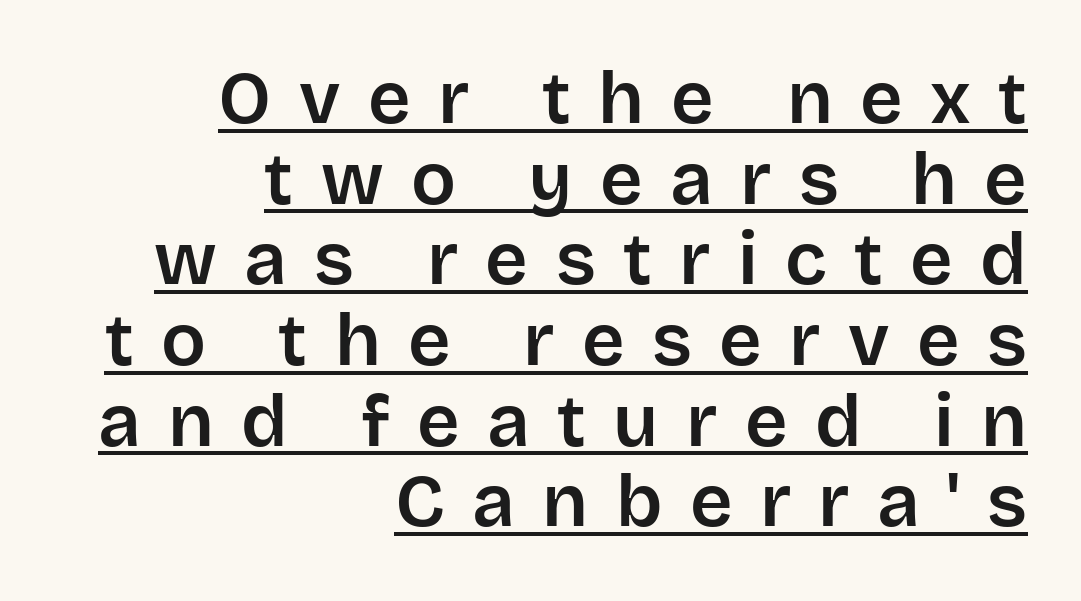
These lines are rendered in a variable-pitch font. Look at the bottom of the vertical strokes: they stop flat, with no serifs. Each line ends at the same right margin while the left side varies. In designer terms, the underline attribute is active on this setting. Style check: upright.
